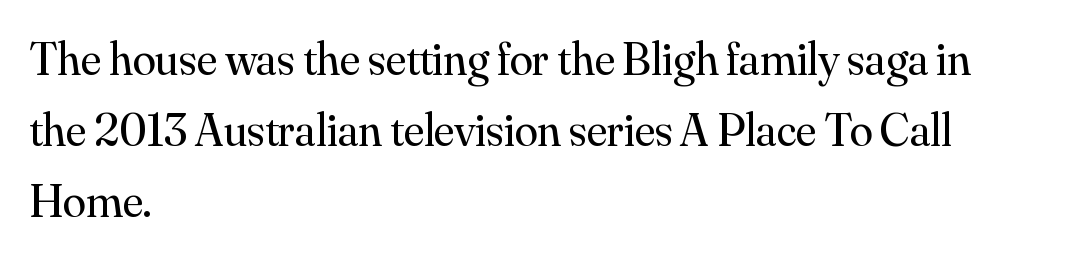
{"serif": "yes", "italic": "no", "bold": "no", "weight": "regular", "width": "normal", "stroke_contrast": "medium", "x_height": "small", "monospaced": "no", "underline": "no", "align": "left", "line_spacing": "normal", "line_spacing_ratio": 1.51, "letter_spacing": "normal", "letter_spacing_em": 0.0, "glyph_px": 47}
